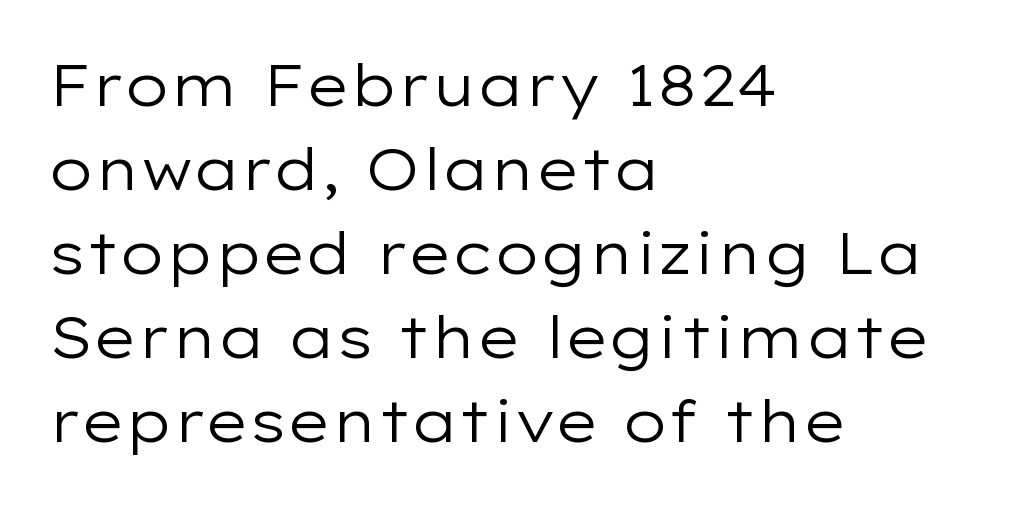
The image shows 58 px regular-weight, wide sans-serif type, upright; set left-aligned, normal line spacing (1.45x), normal letter spacing, not underlined; low stroke contrast and a medium x-height.
